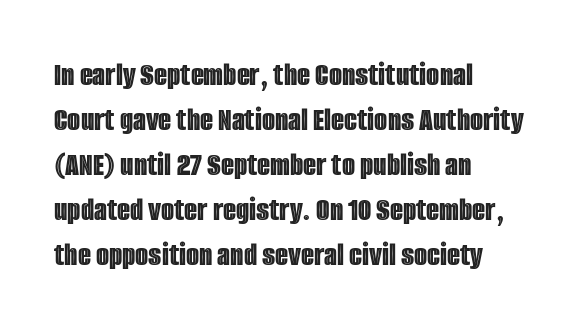
Whoever set this chose a conventional vertical rhythm. The face used here is rendered with its standard letterfit. Unmarked baselines from the first word to the last. The paragraph shown leans on its left margin. The lettering stays uniformly vertical, giving the passage a roman look.
